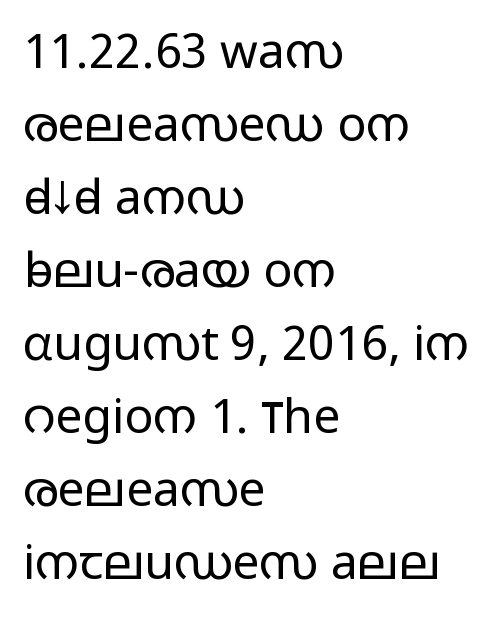
Q: Is the text bold? A: No.
Q: Is the text italic (slanted)? A: No, it is upright.
Q: Is the typeface a serif or a sans-serif typeface? A: Sans-serif.
Q: Is the text underlined? A: No.
Q: How is the paragraph aligned? A: Left-aligned.
Q: Is the spacing between letters normal or unusually wide? A: Normal.
Q: Is the spacing between lines tight, normal or loose? A: Normal.
Q: Width (condensed, normal, or wide)? A: Wide.
Q: Stroke contrast? A: Low.
Q: x-height? A: Medium.
Q: Monospaced? A: No.
